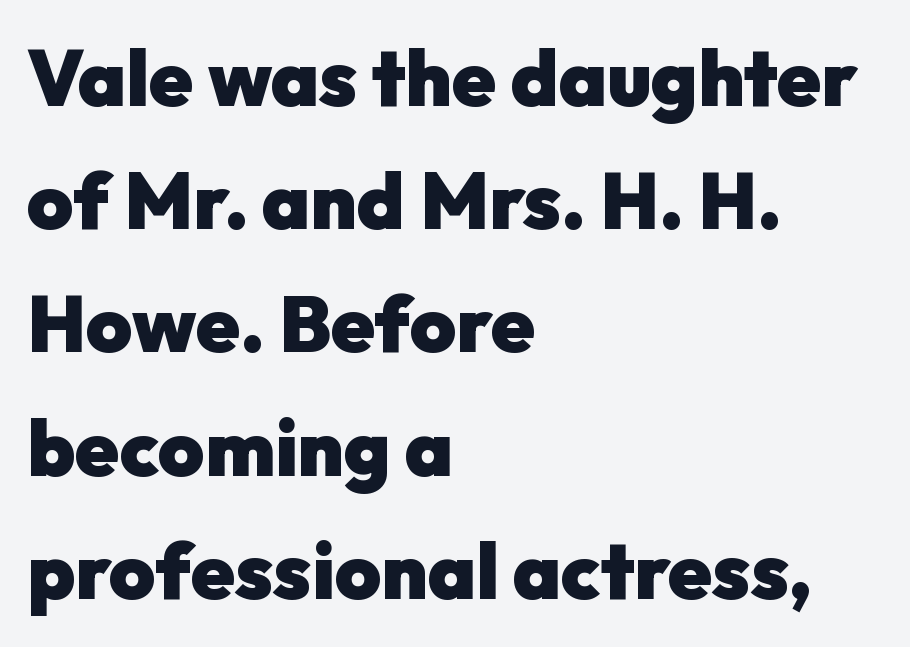
The image shows 79 px heavy sans-serif type, upright; set left-aligned, normal line spacing (1.56x), normal letter spacing, not underlined; low stroke contrast and a medium x-height.
